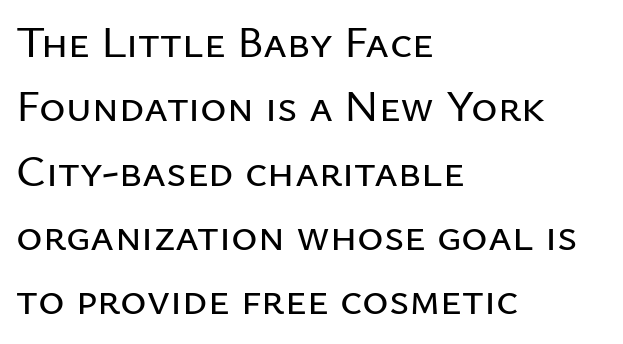
Here the designer chose a conventional face with non-uniform glyph widths. Line spacing here is normal. Check where the strokes stop: nothing finishes them off — pure sans. The tracking reads as untouched default to a designer's eye. This is the regular roman posture of the typeface.
